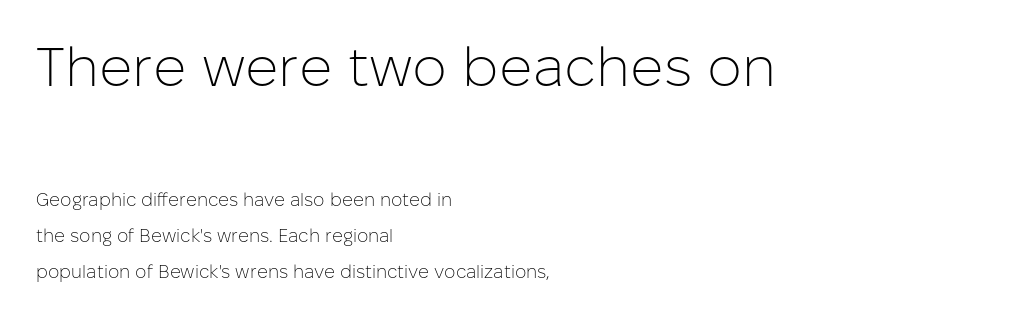
The image shows 55 px light sans-serif type, upright; set left-aligned, loose line spacing (1.99x), normal letter spacing, not underlined; the first (top) block is 3.06x larger; low stroke contrast and a medium x-height.
